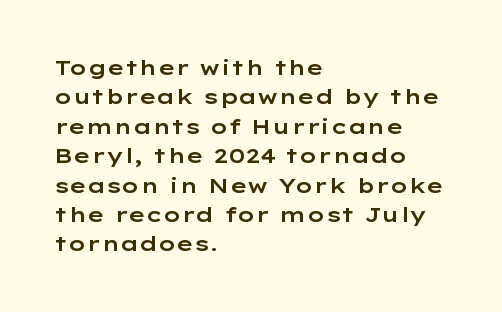
If you drew a ruler down the left edge, every line would touch it. The foot of each line stays bare and open. What's the leading like? Ordinary, nothing unusual. The axis of the letterforms is exactly vertical. Observe the ordinary spacing: letters are neighbours, not strangers.
